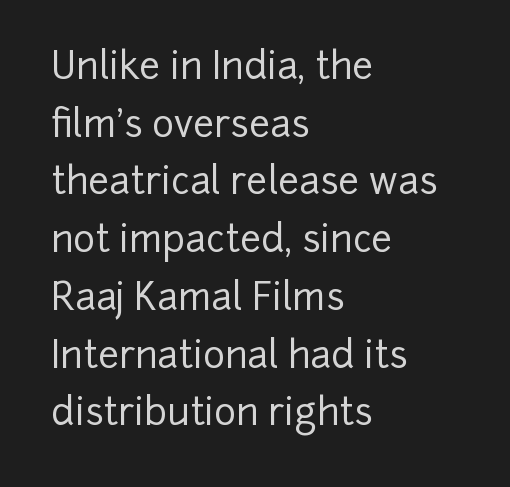
Posture: upright roman. The typesetter chose a ragged-right arrangement here. Letter spacing: default. The characters display no serif detailing; their extremities are plain.
